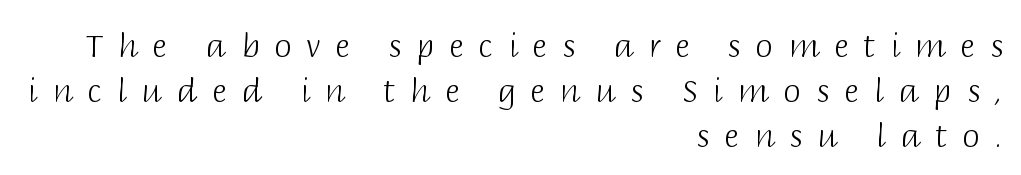
Q: Is the text bold? A: No.
Q: Is the text italic (slanted)? A: No, it is upright.
Q: Is the typeface a serif or a sans-serif typeface? A: Sans-serif.
Q: Is the text underlined? A: No.
Q: How is the paragraph aligned? A: Right-aligned.
Q: Is the spacing between letters normal or unusually wide? A: Unusually wide.
Q: Is the spacing between lines tight, normal or loose? A: Normal.
Q: Width (condensed, normal, or wide)? A: Normal.
Q: Stroke contrast? A: Low.
Q: x-height? A: Large.
Q: Monospaced? A: No.
